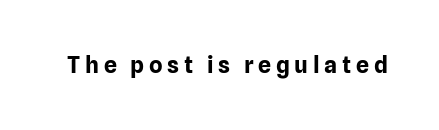
Q: Is the text bold? A: Yes.
Q: Is the text italic (slanted)? A: No, it is upright.
Q: Is the text underlined? A: No.
Q: Is the spacing between letters normal or unusually wide? A: Unusually wide.
